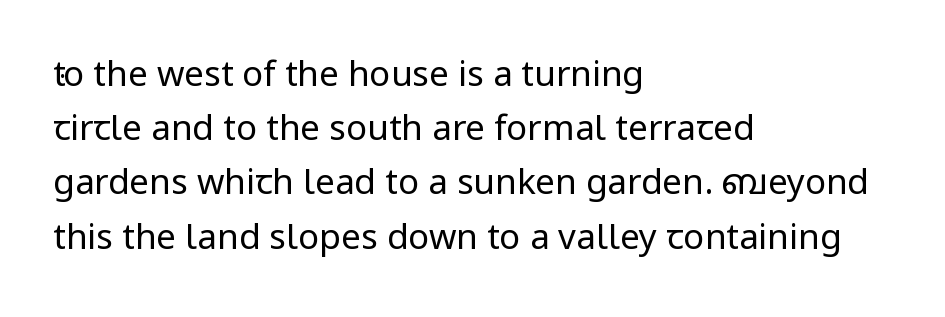
A bare baseline throughout the passage. There is no visible air inserted between adjacent glyphs. Proportional: the letters do not fall into vertical columns. Evenly set lines give the paragraph a standard silhouette. You can tell it's not italic because the verticals are truly vertical. What kind of face is this? One without serifs — a sans.
